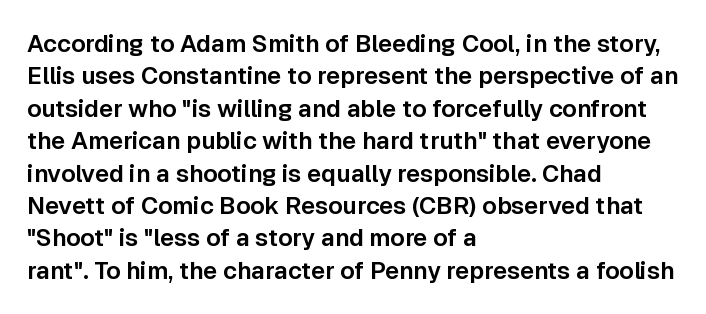
{"italic": "no", "underline": "no", "align": "left", "line_spacing": "normal", "line_spacing_ratio": 1.35, "letter_spacing": "normal", "letter_spacing_em": 0.0, "glyph_px": 24}
